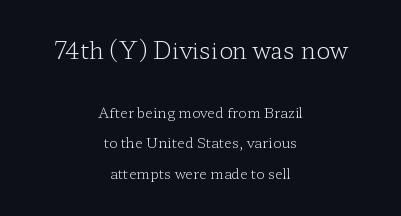
Q: Is the text bold? A: No.
Q: Is the text italic (slanted)? A: No, it is upright.
Q: Is the text underlined? A: No.
Q: How is the paragraph aligned? A: Centered.
Q: Is the spacing between letters normal or unusually wide? A: Normal.
Q: Is the spacing between lines tight, normal or loose? A: Loose.
Q: Which block of text is set in a larger size, the first (top) or the second (bottom)? A: The first (top) one.
